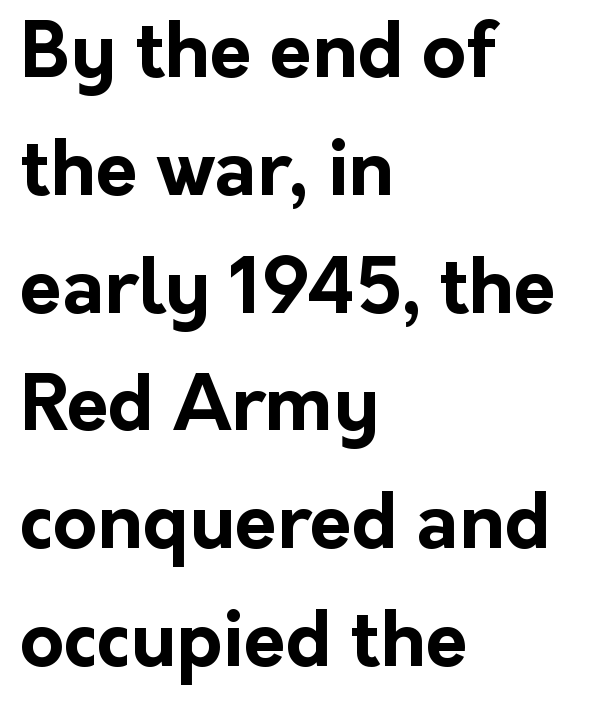
Q: Is the text bold? A: Yes.
Q: Is the text italic (slanted)? A: No, it is upright.
Q: Is the typeface a serif or a sans-serif typeface? A: Sans-serif.
Q: Is the text underlined? A: No.
Q: How is the paragraph aligned? A: Left-aligned.
Q: Is the spacing between letters normal or unusually wide? A: Normal.
Q: Is the spacing between lines tight, normal or loose? A: Normal.
Q: Width (condensed, normal, or wide)? A: Normal.
Q: Stroke contrast? A: Low.
Q: x-height? A: Medium.
Q: Monospaced? A: No.
